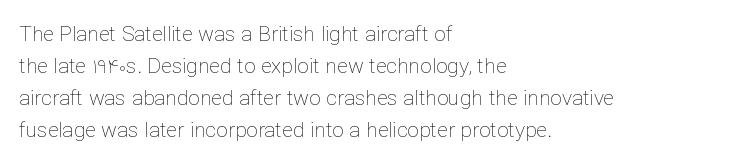
Vertical strokes here are truly vertical. The paragraph has a hard left edge and a soft right edge. The rendering uses a moderate line-height, typical for paragraphs. The cut favours lightness, reaching ordinary text weight at its darkest.
